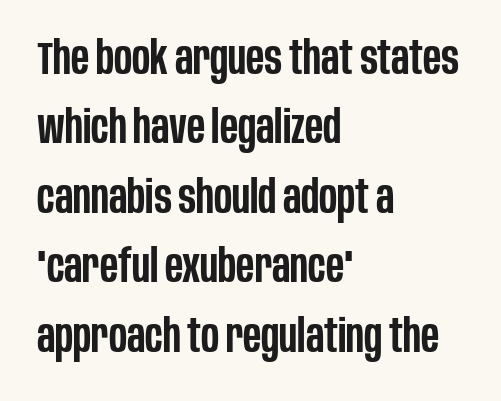
{"serif": "no", "italic": "no", "bold": "semi", "weight": "semibold", "width": "condensed", "stroke_contrast": "low", "x_height": "large", "monospaced": "no", "underline": "no", "align": "left", "line_spacing": "normal", "line_spacing_ratio": 1.51, "letter_spacing": "normal", "letter_spacing_em": 0.0, "glyph_px": 46}
